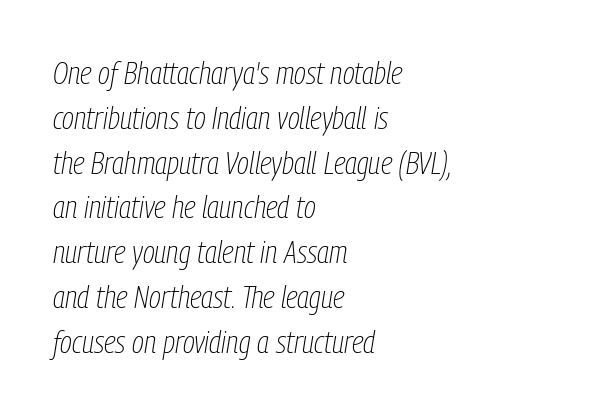
{"italic": "yes", "lean": "right", "slant_degrees": 9, "bold": "no", "weight": "thin", "width": "condensed", "stroke_contrast": "low", "x_height": "medium", "monospaced": "no", "underline": "no", "align": "left", "line_spacing": "normal", "line_spacing_ratio": 1.4, "letter_spacing": "normal", "letter_spacing_em": 0.0, "glyph_px": 32}
